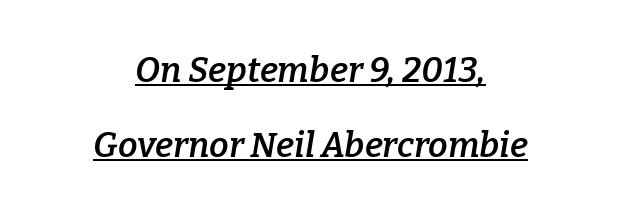
{"serif": "yes", "italic": "yes", "lean": "right", "slant_degrees": 9, "bold": "semi", "weight": "semibold", "width": "normal", "stroke_contrast": "low", "x_height": "medium", "monospaced": "no", "underline": "yes", "align": "center", "line_spacing": "loose", "line_spacing_ratio": 2.14, "letter_spacing": "normal", "letter_spacing_em": 0.0, "glyph_px": 35}
